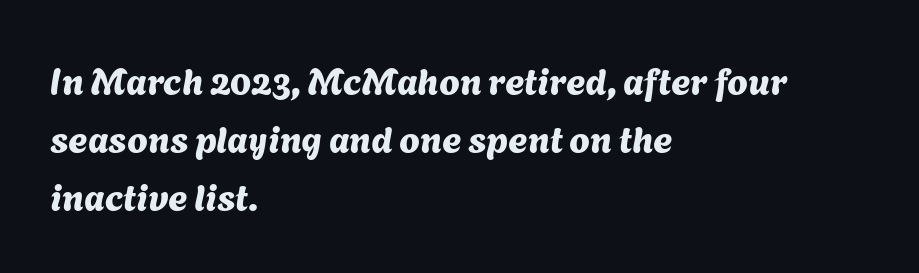
The image shows 37 px sans-serif type; set left-aligned, normal line spacing (1.57x), normal letter spacing, not underlined; medium stroke contrast and a medium x-height.
